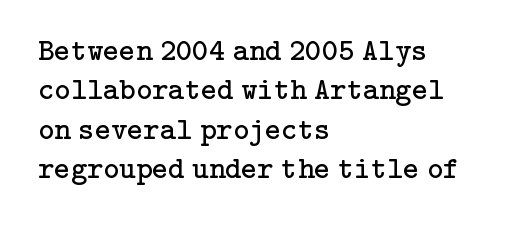
{"serif": "yes", "italic": "no", "bold": "no", "weight": "regular", "width": "normal", "stroke_contrast": "low", "x_height": "medium", "underline": "no", "align": "left", "line_spacing": "normal", "line_spacing_ratio": 1.27, "letter_spacing": "normal", "letter_spacing_em": 0.0, "glyph_px": 31}
